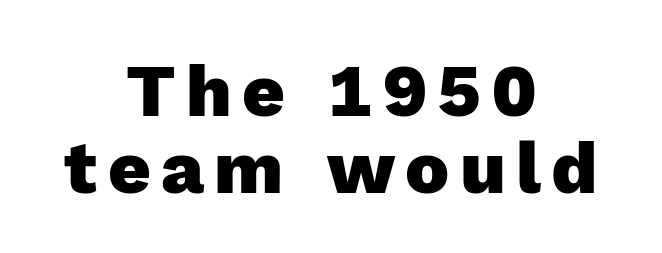
Vertically, the passage feels compressed, each row crowding the next. Looks like regular typesetting: each glyph gets only the width it needs. Only glyphs here, with clear space below each row. Rendered with straight, roman letterforms. The rendering positions every line midway between the sides. The sample has been set heavy, in full bold.
